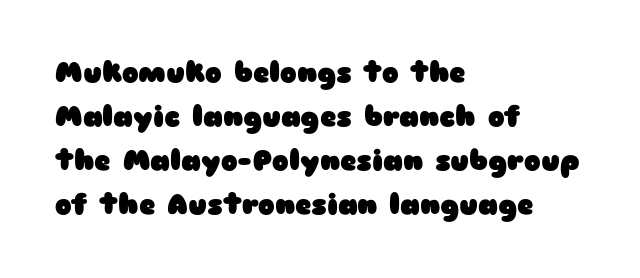
Nobody touched the tracking dial on this one. Note the varied advance widths — an 'i' is clearly narrower than an 'm'. Each new line begins a customary step beneath the previous one. Line starts are locked; line ends wander.
